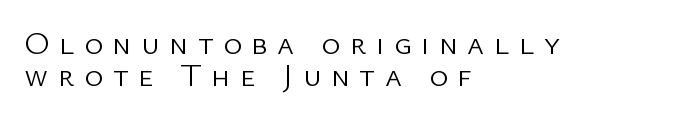
Here the glyphs are tracked loosely, breaking word shapes into spaced letters. Quick note: not italic, upright. Line starts are locked; line ends wander. The text was rendered using a sans face with plain stroke endings. Character widths vary here, with narrow letters taking less room than wide ones. The space directly below the letters is spotless.
